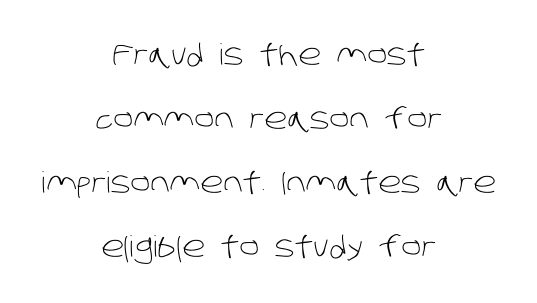
The image shows 29 px light sans-serif type; set centered, loose line spacing (2.21x), normal letter spacing, not underlined; low stroke contrast and a large x-height.
